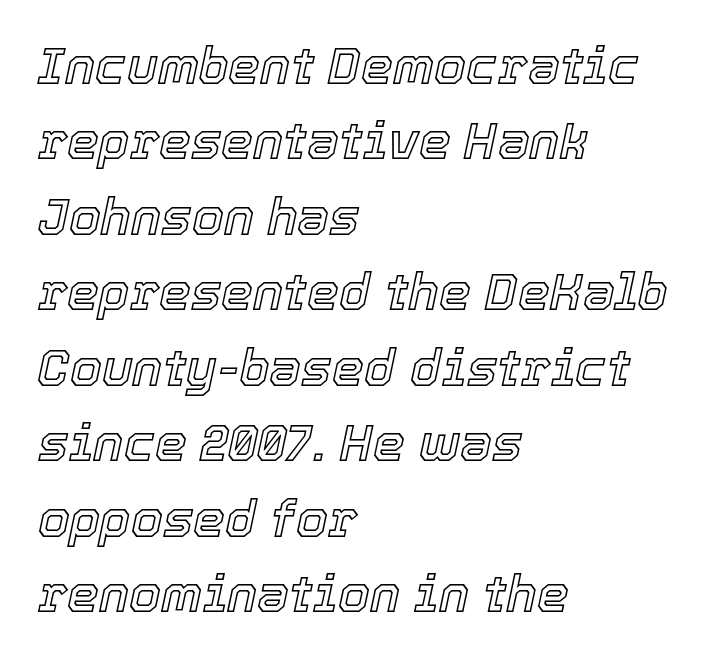
Q: Is the text italic (slanted)? A: Yes, it leans right by about 12 degrees.
Q: Is the text underlined? A: No.
Q: How is the paragraph aligned? A: Left-aligned.
Q: Is the spacing between letters normal or unusually wide? A: Normal.
Q: Is the spacing between lines tight, normal or loose? A: Normal.
Q: Width (condensed, normal, or wide)? A: Normal.
Q: x-height? A: Medium.
Q: Monospaced? A: No.
